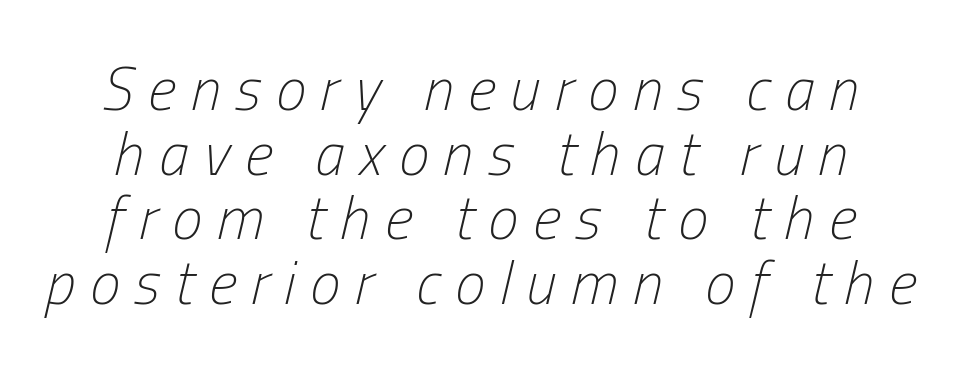
The image shows 61 px light, condensed type, italic (leaning right); set centered, tight line spacing (1.06x), unusually wide letter spacing (+0.24 em), not underlined; low stroke contrast and a medium x-height.
